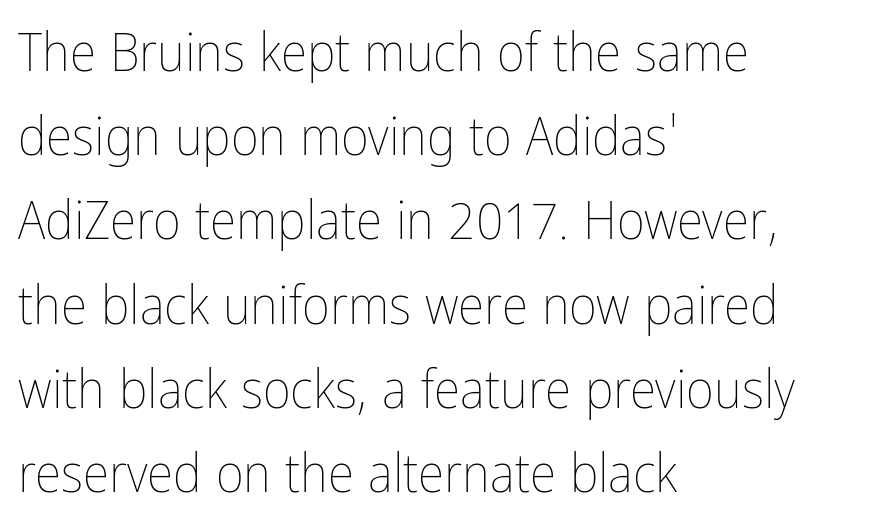
{"italic": "no", "bold": "no", "weight": "thin", "width": "condensed", "stroke_contrast": "low", "x_height": "medium", "monospaced": "no", "underline": "no", "align": "left", "line_spacing": "normal", "line_spacing_ratio": 1.56, "letter_spacing": "normal", "letter_spacing_em": 0.0, "glyph_px": 54}
